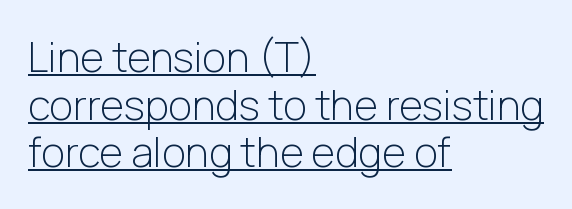
{"serif": "no", "italic": "no", "bold": "no", "weight": "light", "width": "normal", "stroke_contrast": "low", "x_height": "medium", "monospaced": "no", "underline": "yes", "align": "left", "line_spacing_ratio": 1.16, "letter_spacing": "normal", "letter_spacing_em": 0.0, "glyph_px": 41}
